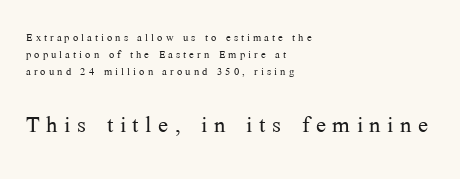
Weight class: somewhere from thin through regular. This rendering employs a face with finishing strokes, i.e., a serif. A bare baseline throughout the passage. The designer gave the closing block more size than the opening block.
